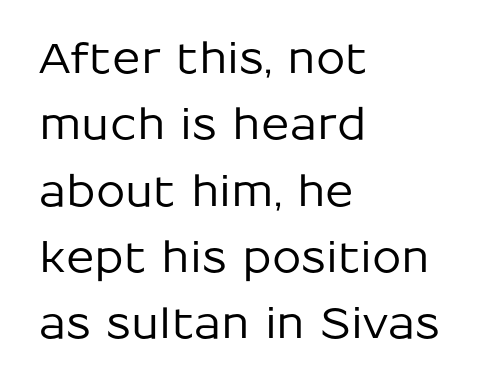
What's the leading like? Ordinary, nothing unusual. Rule under the text: the space is simply empty. The font's upright variant was chosen for this text. Look at the tracking — it's just the regular setting, nothing added. Character widths vary here, with narrow letters taking less room than wide ones. In terms of letterform style, serifs are entirely absent.
